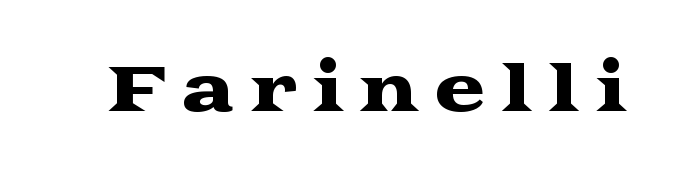
A bare baseline throughout the passage. Tracking value appears strongly positive — letters spread wide. A typesetter would label this face a serif. This is roman type, the default non-slanted kind. Proportional: the letters do not fall into vertical columns.
